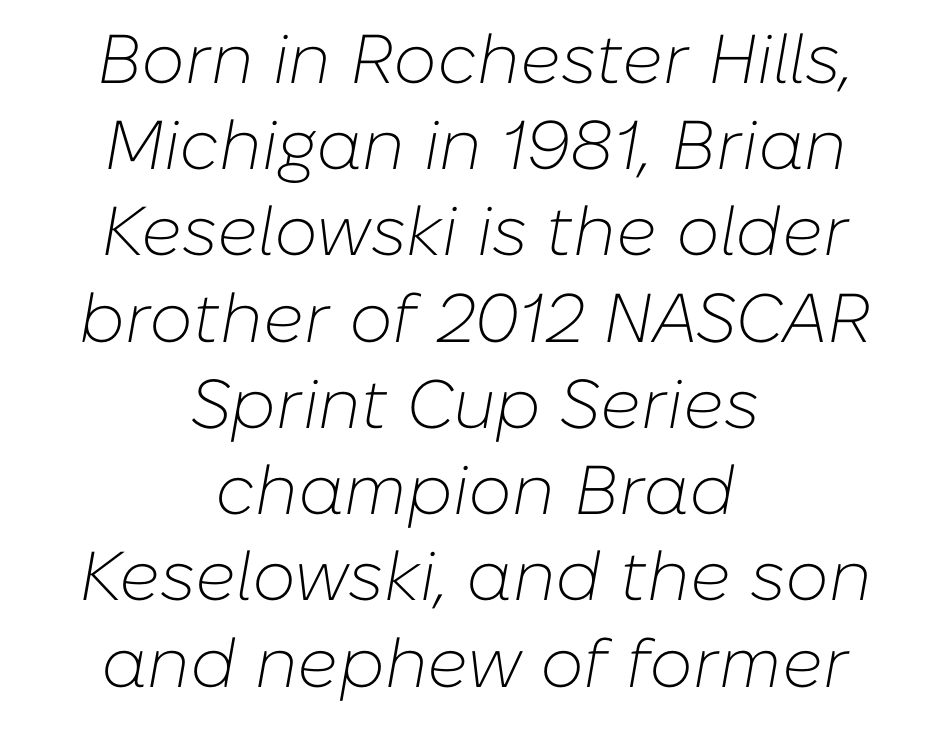
{"italic": "yes", "lean": "right", "slant_degrees": 10, "bold": "no", "weight": "light", "width": "normal", "stroke_contrast": "low", "x_height": "medium", "monospaced": "no", "underline": "no", "align": "center", "line_spacing": "normal", "line_spacing_ratio": 1.25, "letter_spacing": "normal", "letter_spacing_em": 0.0, "glyph_px": 69}
